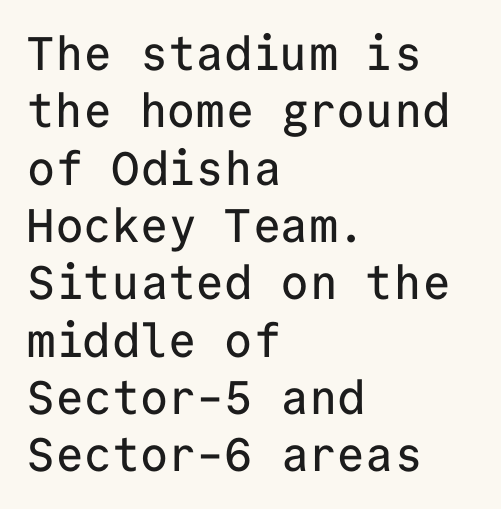
The image shows 47 px sans-serif type, upright, monospaced; set left-aligned, line spacing 1.22x, normal letter spacing, not underlined; low stroke contrast and a medium x-height.
